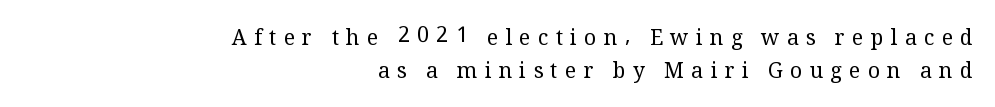
{"italic": "no", "bold": "no", "underline": "no", "align": "right", "line_spacing": "normal", "line_spacing_ratio": 1.55, "letter_spacing": "wide", "letter_spacing_em": 0.35, "glyph_px": 21}
